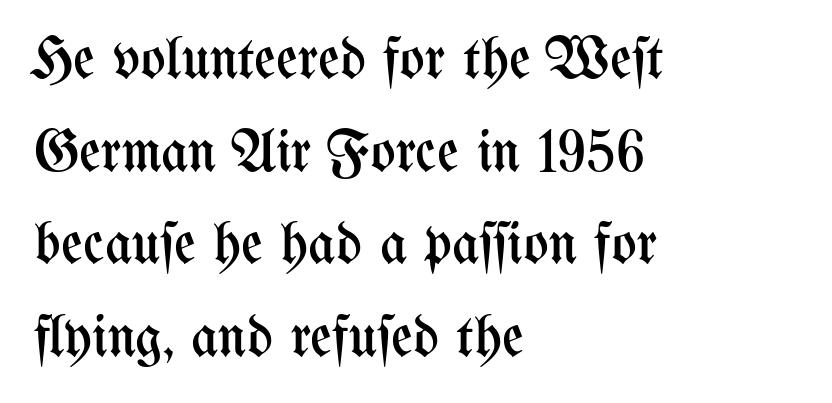
{"italic": "no", "bold": "no", "weight": "regular", "width": "condensed", "stroke_contrast": "medium", "x_height": "medium", "monospaced": "no", "underline": "no", "align": "left", "line_spacing": "normal", "line_spacing_ratio": 1.57, "letter_spacing": "normal", "letter_spacing_em": 0.0, "glyph_px": 59}
